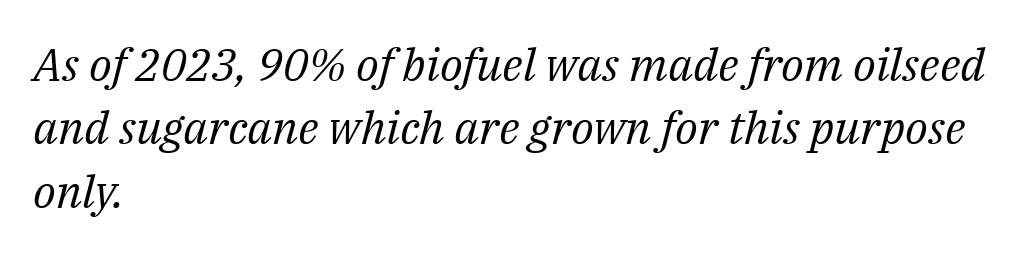
Between one letter and the next there's only the usual sliver of space. The weight would be labelled regular, book, light, or lighter still. Unlike a clean sans, this face finishes its strokes with serifs. Is this a fixed-width face? No — the glyphs have proportional, varying widths.
